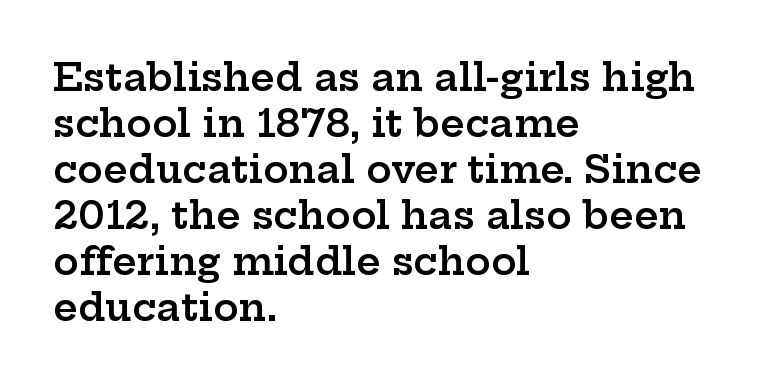
The image shows 38 px semibold, wide serif type, upright; set left-aligned, line spacing 1.21x, normal letter spacing, not underlined; low stroke contrast and a medium x-height.
